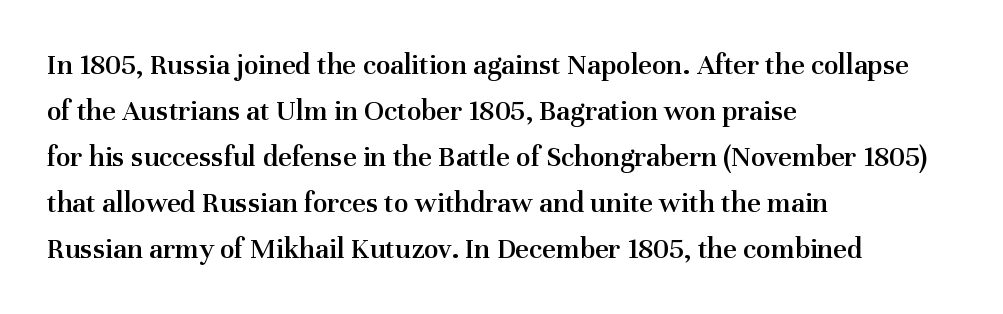
{"serif": "yes", "italic": "no", "bold": "semi", "weight": "semibold", "width": "normal", "stroke_contrast": "medium", "x_height": "medium", "monospaced": "no", "underline": "no", "align": "left", "line_spacing": "normal", "line_spacing_ratio": 1.53, "letter_spacing": "normal", "letter_spacing_em": 0.0, "glyph_px": 30}
